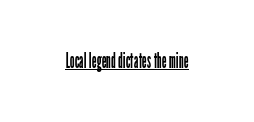
{"italic": "no", "bold": "no", "underline": "yes", "letter_spacing": "normal", "letter_spacing_em": 0.0, "glyph_px": 21}
